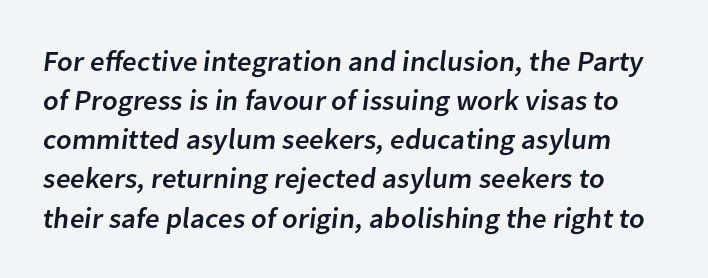
The image shows 29 px sans-serif type; set normal line spacing (1.35x), normal letter spacing, not underlined; low stroke contrast and a medium x-height.
